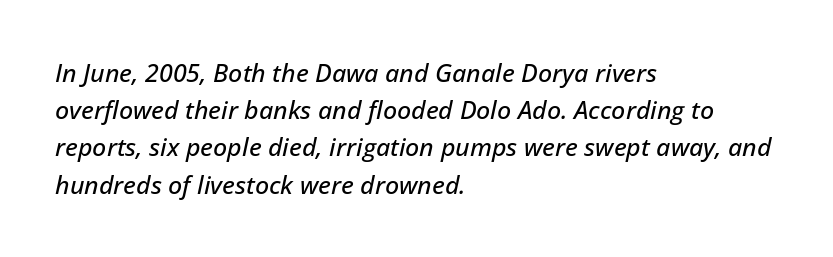
Slant detected: the letters are inclined. The zone under the glyphs is completely vacant. Typeset ragged right — the left edge is the straight one. Compared with typical body copy, the letter spacing here is the same.
